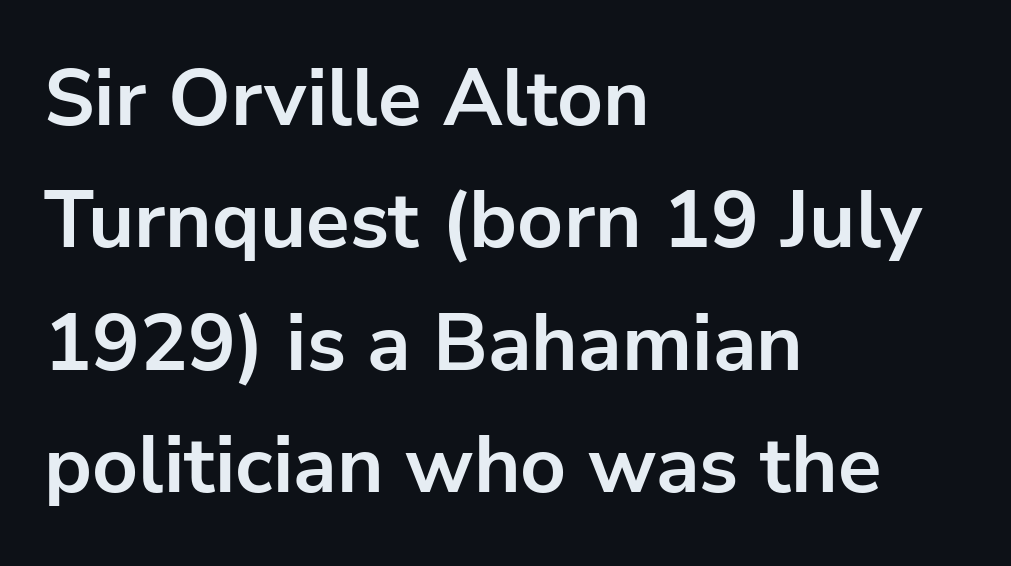
Every character sits straight up, as roman type does. Observe the absence of serifs on each vertical stroke in this sample. Note the varied advance widths — an 'i' is clearly narrower than an 'm'. Each word holds together tightly as a unit, with standard inter-letter gaps. Notice how the passage keeps a crisp vertical edge on the left only.
